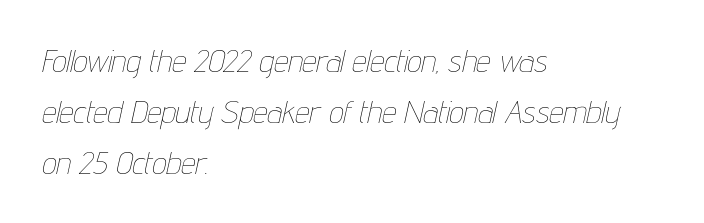
The image shows 32 px thin, condensed type, italic (leaning right); set left-aligned, normal line spacing (1.59x), normal letter spacing, not underlined; low stroke contrast and a medium x-height.
